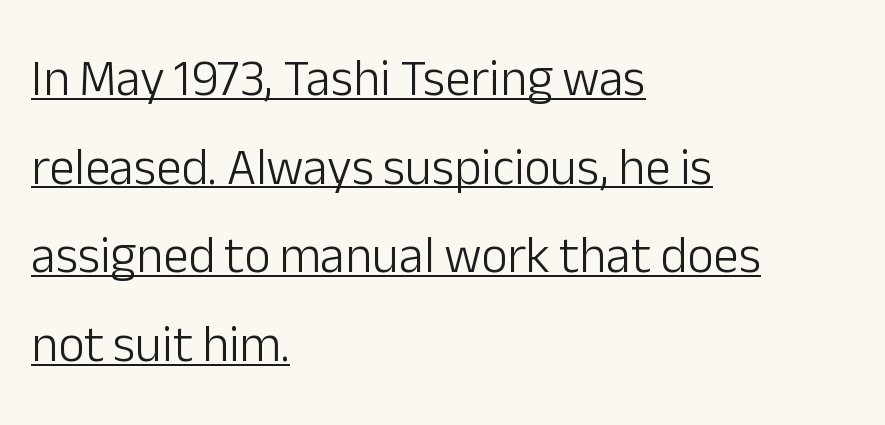
Q: Is the text bold? A: No.
Q: Is the text italic (slanted)? A: No, it is upright.
Q: Is the typeface a serif or a sans-serif typeface? A: Sans-serif.
Q: Is the text underlined? A: Yes.
Q: How is the paragraph aligned? A: Left-aligned.
Q: Is the spacing between letters normal or unusually wide? A: Normal.
Q: Width (condensed, normal, or wide)? A: Normal.
Q: Stroke contrast? A: Low.
Q: x-height? A: Medium.
Q: Monospaced? A: No.
